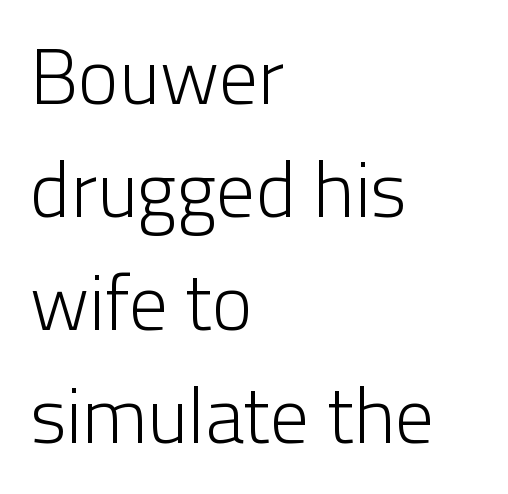
Q: Is the text bold? A: No.
Q: Is the text italic (slanted)? A: No, it is upright.
Q: Is the typeface a serif or a sans-serif typeface? A: Sans-serif.
Q: Is the text underlined? A: No.
Q: How is the paragraph aligned? A: Left-aligned.
Q: Is the spacing between letters normal or unusually wide? A: Normal.
Q: Is the spacing between lines tight, normal or loose? A: Normal.
Q: Width (condensed, normal, or wide)? A: Normal.
Q: Stroke contrast? A: Low.
Q: x-height? A: Medium.
Q: Monospaced? A: No.
